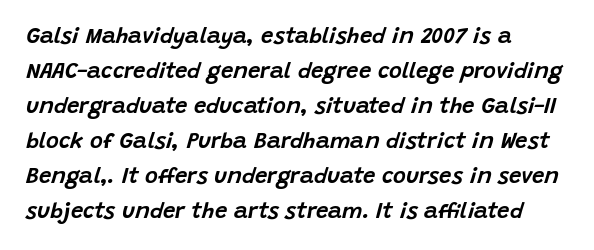
{"italic": "yes", "lean": "right", "slant_degrees": 15, "underline": "no", "align": "left", "line_spacing": "normal", "line_spacing_ratio": 1.59, "letter_spacing": "normal", "letter_spacing_em": 0.0, "glyph_px": 22}
